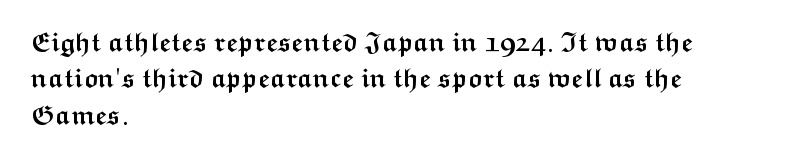
{"italic": "no", "bold": "yes", "underline": "no", "align": "left", "line_spacing": "normal", "line_spacing_ratio": 1.4, "letter_spacing": "normal", "letter_spacing_em": 0.0, "glyph_px": 26}
